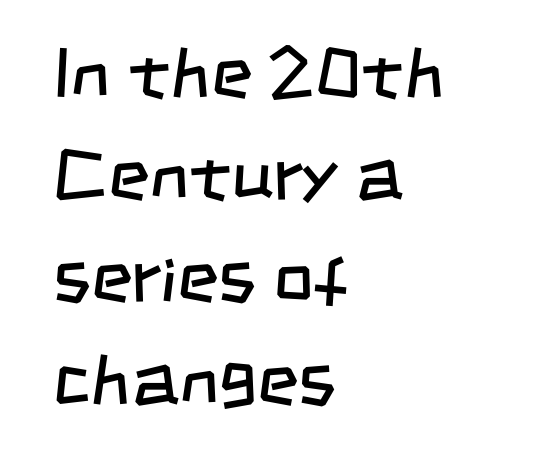
{"serif": "no", "bold": "no", "weight": "regular", "width": "condensed", "stroke_contrast": "low", "x_height": "large", "monospaced": "no", "underline": "no", "align": "left", "line_spacing": "normal", "line_spacing_ratio": 1.44, "letter_spacing": "normal", "letter_spacing_em": 0.0, "glyph_px": 71}
